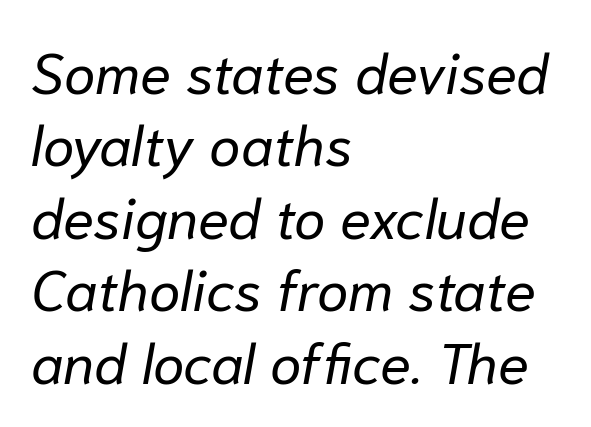
{"italic": "yes", "lean": "right", "slant_degrees": 10, "bold": "no", "weight": "regular", "width": "normal", "stroke_contrast": "low", "x_height": "medium", "monospaced": "no", "underline": "no", "align": "left", "line_spacing": "normal", "line_spacing_ratio": 1.27, "letter_spacing": "normal", "letter_spacing_em": 0.0, "glyph_px": 57}
